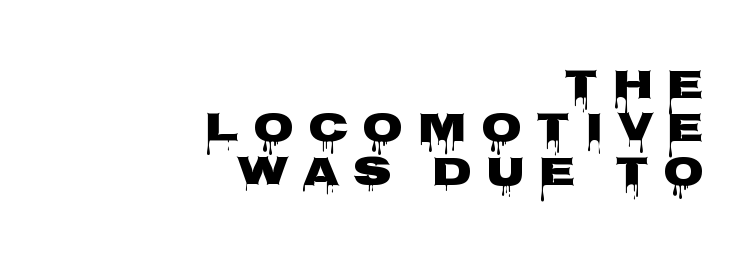
Q: Is the text bold? A: Yes.
Q: Is the text italic (slanted)? A: No, it is upright.
Q: Is the typeface a serif or a sans-serif typeface? A: Sans-serif.
Q: Is the text underlined? A: No.
Q: How is the paragraph aligned? A: Right-aligned.
Q: Is the spacing between letters normal or unusually wide? A: Unusually wide.
Q: Is the spacing between lines tight, normal or loose? A: Tight.
Q: Width (condensed, normal, or wide)? A: Wide.
Q: Stroke contrast? A: Low.
Q: x-height? A: Large.
Q: Monospaced? A: No.
